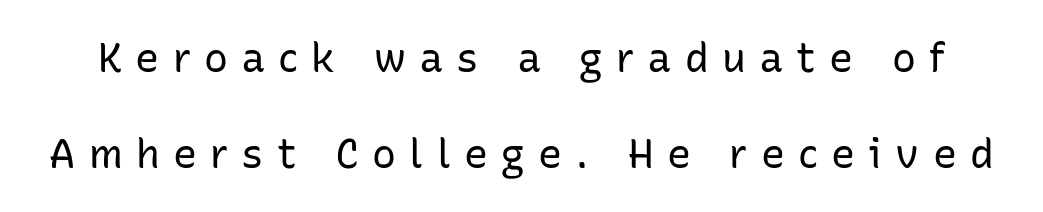
The image shows 40 px regular-weight sans-serif type, upright; set loose line spacing (2.39x), unusually wide letter spacing (+0.33 em), not underlined; low stroke contrast and a medium x-height.
